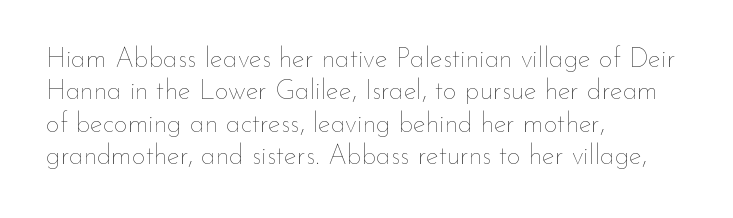
Q: Is the text bold? A: No.
Q: Is the text italic (slanted)? A: No, it is upright.
Q: Is the text underlined? A: No.
Q: How is the paragraph aligned? A: Left-aligned.
Q: Is the spacing between letters normal or unusually wide? A: Normal.
